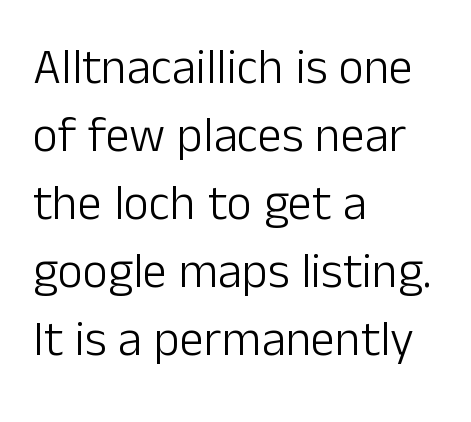
The passage shown has conventional tracking throughout. Note: no serifs on the glyphs. The baseline area is clear. The lettering holds an erect, upright posture throughout. The font is comparable to plain body text, perhaps lighter. Leftover space on each line is placed entirely after the last word.
